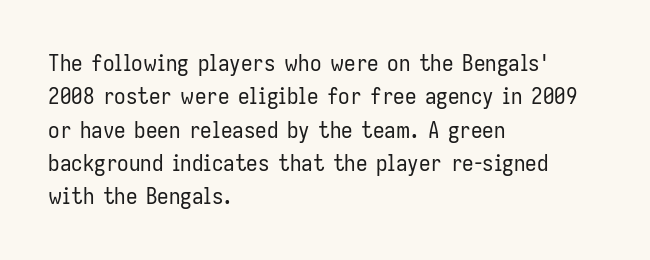
The image shows 23 px text type, upright; set left-aligned, normal line spacing (1.45x), normal letter spacing, not underlined.
